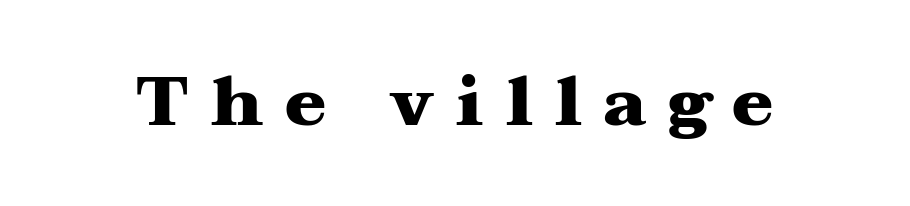
Q: Is the text bold? A: Yes.
Q: Is the text italic (slanted)? A: No, it is upright.
Q: Is the typeface a serif or a sans-serif typeface? A: Serif.
Q: Is the text underlined? A: No.
Q: Is the spacing between letters normal or unusually wide? A: Unusually wide.
Q: Width (condensed, normal, or wide)? A: Wide.
Q: Stroke contrast? A: Medium.
Q: x-height? A: Medium.
Q: Monospaced? A: No.
